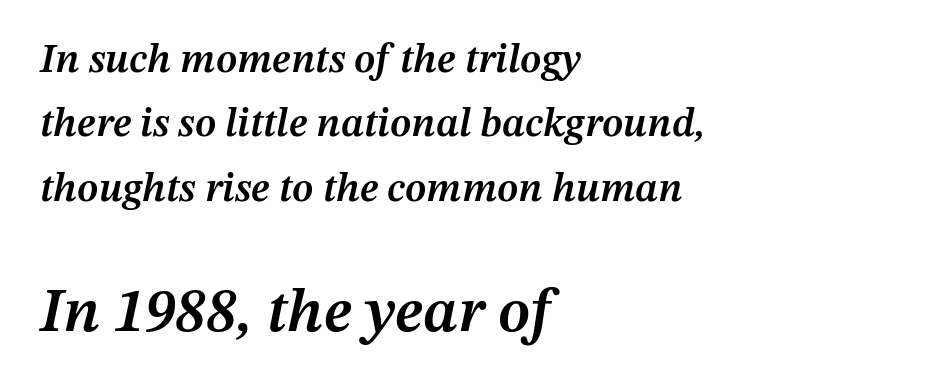
Q: Is the text bold? A: Semi-bold.
Q: Is the text italic (slanted)? A: Yes, it leans right by about 12 degrees.
Q: Is the text underlined? A: No.
Q: How is the paragraph aligned? A: Left-aligned.
Q: Is the spacing between letters normal or unusually wide? A: Normal.
Q: Is the spacing between lines tight, normal or loose? A: Normal.
Q: Which block of text is set in a larger size, the first (top) or the second (bottom)? A: The second (bottom) one.
Q: Width (condensed, normal, or wide)? A: Normal.
Q: Stroke contrast? A: Medium.
Q: x-height? A: Medium.
Q: Monospaced? A: No.
